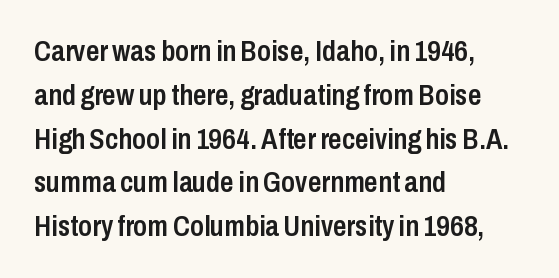
Glyph-to-glyph distance matches everyday printed text. Only glyphs here, with clear space below each row. The rag falls on the right side of this text block. You could not count columns in this text — the font is proportionally spaced.
